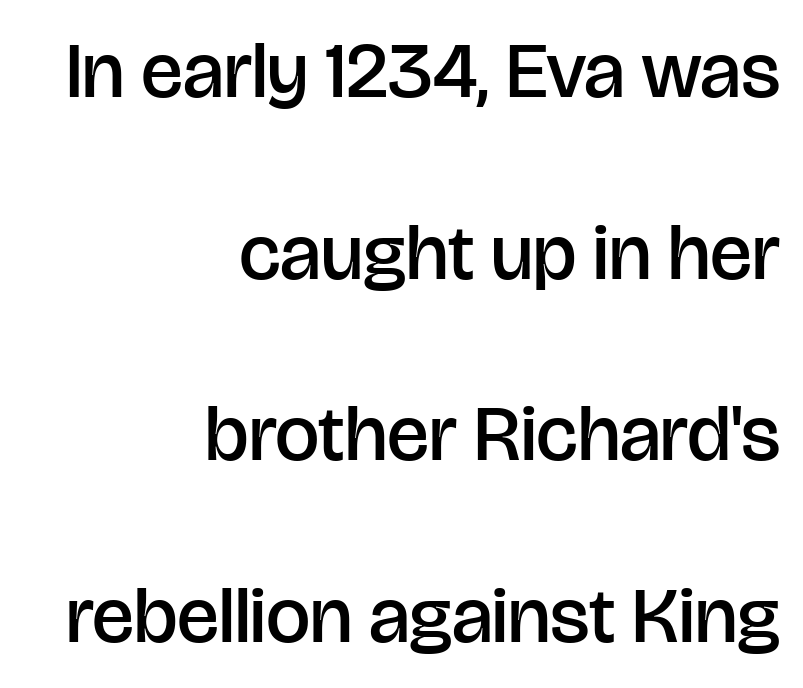
Varying glyph widths throughout — classic text-font behaviour. The strip under each line holds only bare page. This rendering leaves character spacing at its baseline value. Line endings align vertically; line beginnings do not. The letters stand upright; this is a roman face. A great deal of white space separates one row of letters from the next.
